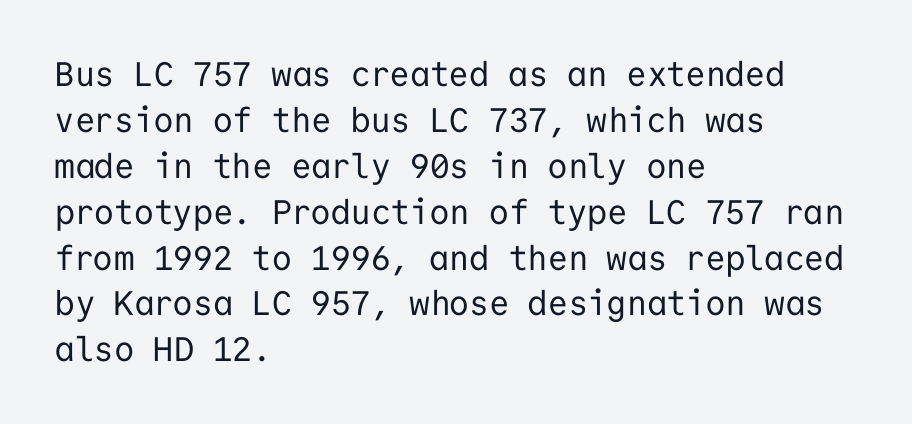
Q: Is the text bold? A: No.
Q: Is the text italic (slanted)? A: No, it is upright.
Q: Is the typeface a serif or a sans-serif typeface? A: Sans-serif.
Q: Is the text underlined? A: No.
Q: How is the paragraph aligned? A: Left-aligned.
Q: Is the spacing between letters normal or unusually wide? A: Normal.
Q: Is the spacing between lines tight, normal or loose? A: Normal.
Q: Width (condensed, normal, or wide)? A: Normal.
Q: Stroke contrast? A: Low.
Q: x-height? A: Medium.
Q: Monospaced? A: Yes.
